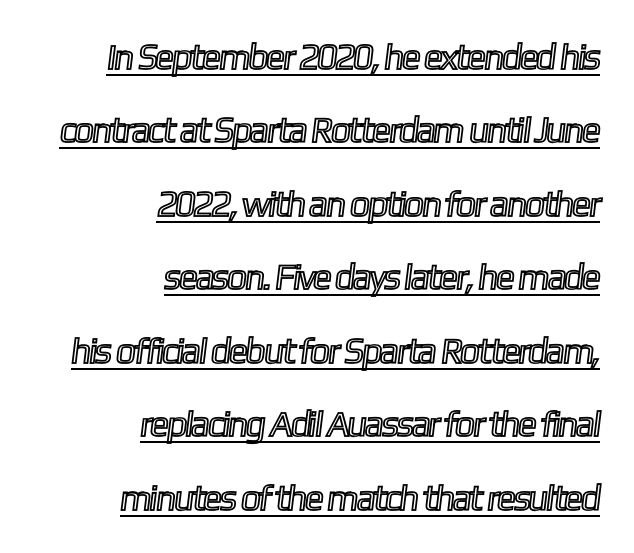
Q: Is the text underlined? A: Yes.
Q: How is the paragraph aligned? A: Right-aligned.
Q: Is the spacing between letters normal or unusually wide? A: Normal.
Q: Is the spacing between lines tight, normal or loose? A: Loose.
Q: Width (condensed, normal, or wide)? A: Condensed.
Q: x-height? A: Medium.
Q: Monospaced? A: No.
